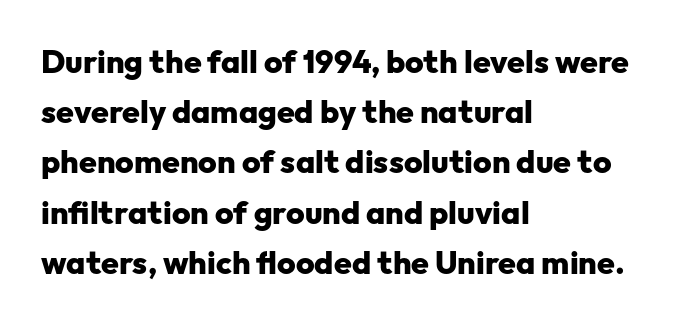
Does the type have serifs? No, each stem ends abruptly. The tracking reads as untouched default to a designer's eye. This sample is left-justified, so line endings fall wherever the words run out. These lines are rendered in a variable-pitch font. Students, observe: this is what conventionally led text looks like.
